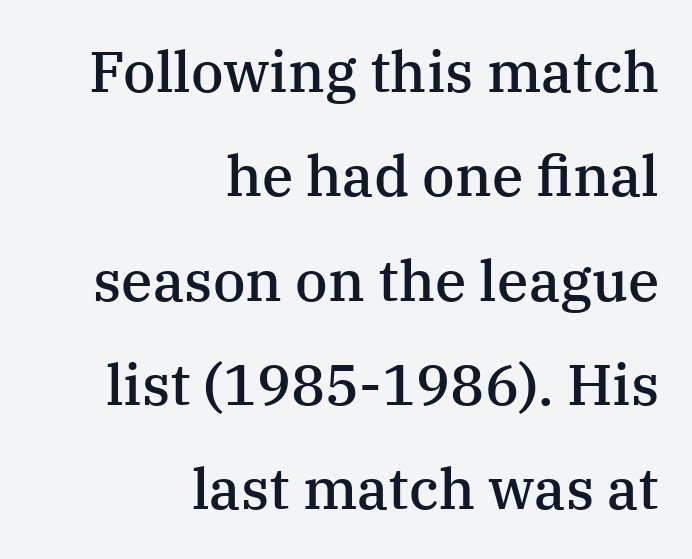
Each glyph is drawn with semibold strokes, heavier than normal yet not fully bold. Honestly, the letter spacing is just normal — you wouldn't notice it. Each line ends at the same right margin while the left side varies. The type family on display is of the serif kind. Does the lettering tilt? It doesn't — this is upright. Looks like regular typesetting: each glyph gets only the width it needs.
